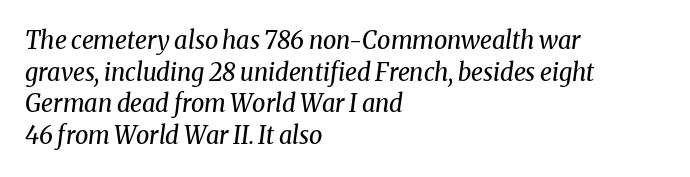
Line starts are locked; line ends wander. The font's italic variant was chosen for this text. Summary of vertical rhythm: regular, with standard interline spacing. The gaps between neighbouring characters are ordinary and unremarkable. Bold? No — there's no thickening of the strokes. Type without underlining.
